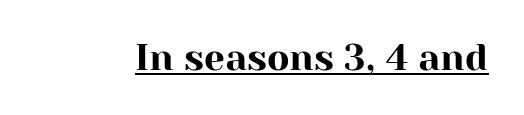
The image shows 37 px serif type, upright; set normal letter spacing, underlined; high stroke contrast and a medium x-height.
